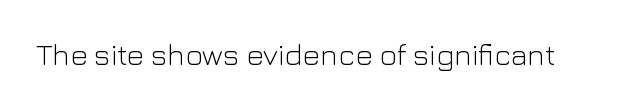
The image shows 30 px light sans-serif type, upright; set normal letter spacing, not underlined; low stroke contrast and a medium x-height.
